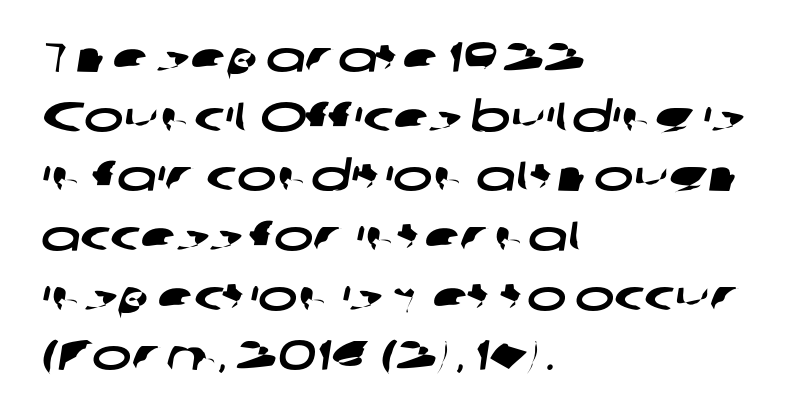
Does the leading feel generous? No, just average. The letters advance in unequal steps, a hallmark of proportional type. Teacher's note: observe the even left margin — that is flush-left alignment. Lines of text with bare space underneath. Between one letter and the next there's only the usual sliver of space.
